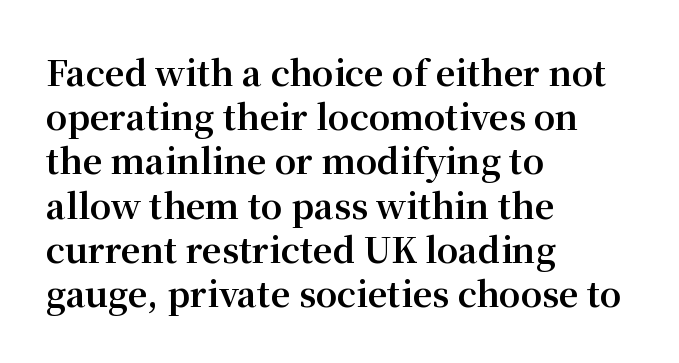
The space directly below the letters is spotless. The face used here has the dense, thick strokes of a bold. The typeface chosen for these lines features serifs. The rendering uses natural spacing where letterforms have individual widths. A normal amount of white space separates one row of letters from the next.
